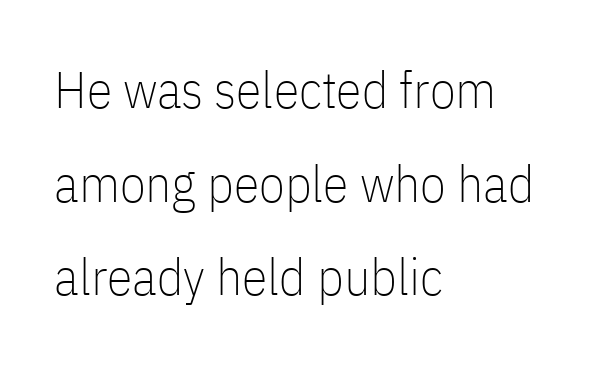
The image shows 52 px thin, condensed sans-serif type, upright; set left-aligned, line spacing 1.8x, normal letter spacing, not underlined; low stroke contrast and a medium x-height.
